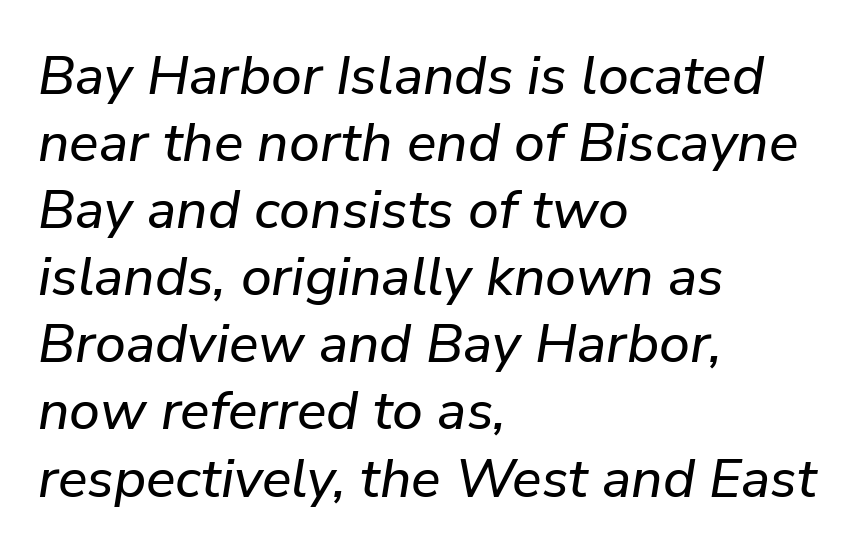
The image shows 55 px text type, italic (leaning right); set left-aligned, line spacing 1.22x, normal letter spacing, not underlined; low stroke contrast and a medium x-height.
